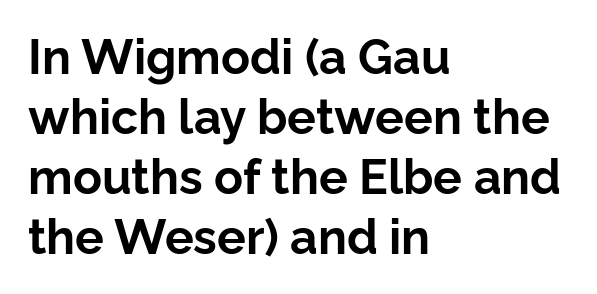
The rendering anchors every line to the left-hand side. This sample uses a sans-serif face. The strip under each line holds only bare page. Do the characters align in a grid? No, the font is proportional.
